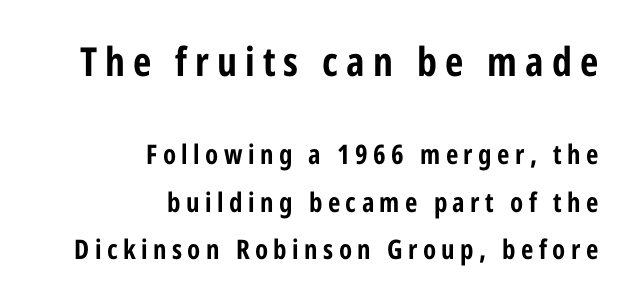
The rendering uses a bold face; every stroke is thick and dark. Do the characters align in a grid? No, the font is proportional. Does the type have serifs? No, each stem ends abruptly. Here the first block reads like a headline and the second like body copy. Nope, not italic — everything's standing straight. Alignment: flush right.
